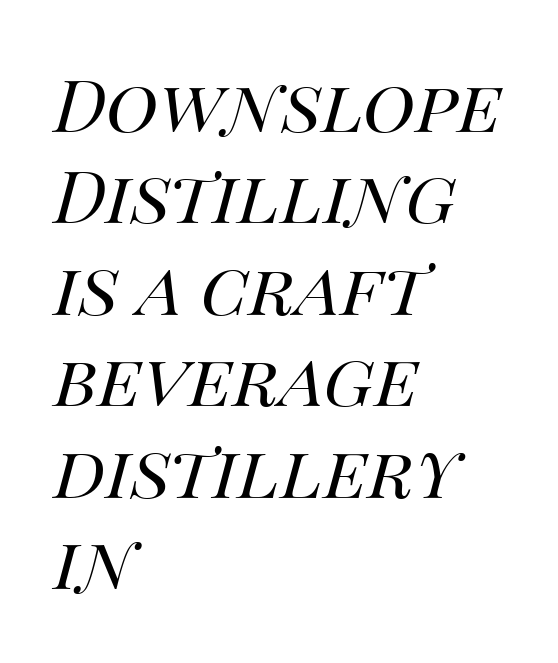
The image shows 72 px regular-weight type, italic (leaning right); set left-aligned, normal line spacing (1.27x), normal letter spacing, not underlined; medium stroke contrast and a large x-height.
